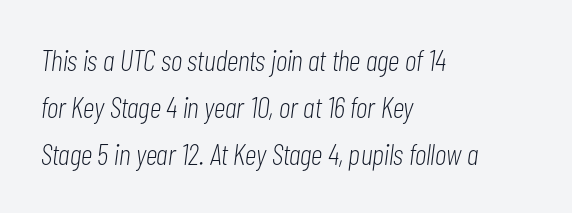
Q: Is the text bold? A: No.
Q: Is the text italic (slanted)? A: Yes, it leans right by about 7 degrees.
Q: Is the text underlined? A: No.
Q: How is the paragraph aligned? A: Left-aligned.
Q: Is the spacing between letters normal or unusually wide? A: Normal.
Q: Is the spacing between lines tight, normal or loose? A: Normal.
Q: Width (condensed, normal, or wide)? A: Condensed.
Q: Stroke contrast? A: Low.
Q: x-height? A: Medium.
Q: Monospaced? A: No.
